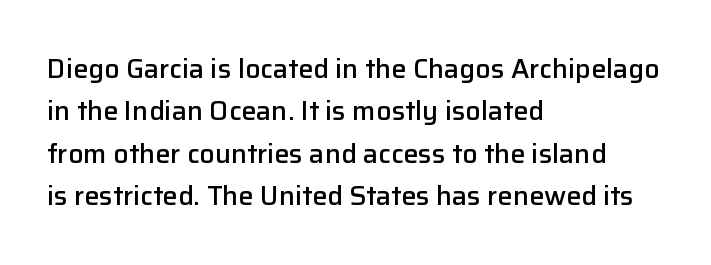
Q: Is the text bold? A: Semi-bold.
Q: Is the text italic (slanted)? A: No, it is upright.
Q: Is the text underlined? A: No.
Q: How is the paragraph aligned? A: Left-aligned.
Q: Is the spacing between letters normal or unusually wide? A: Normal.
Q: Is the spacing between lines tight, normal or loose? A: Normal.
